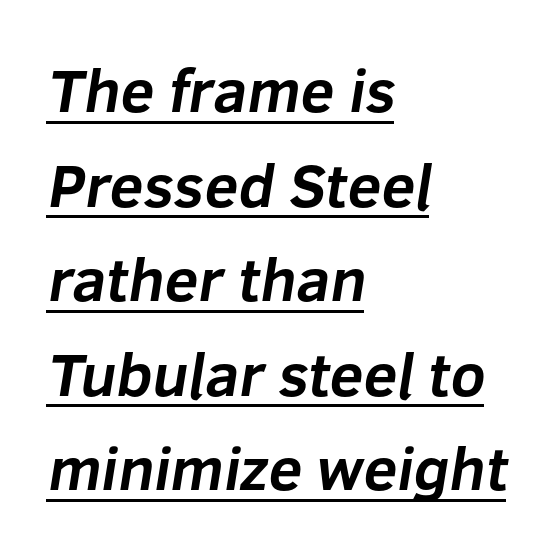
Q: Is the text bold? A: Yes.
Q: Is the typeface a serif or a sans-serif typeface? A: Sans-serif.
Q: Is the text underlined? A: Yes.
Q: How is the paragraph aligned? A: Left-aligned.
Q: Is the spacing between letters normal or unusually wide? A: Normal.
Q: Is the spacing between lines tight, normal or loose? A: Normal.
Q: Width (condensed, normal, or wide)? A: Normal.
Q: Stroke contrast? A: Low.
Q: x-height? A: Medium.
Q: Monospaced? A: No.
